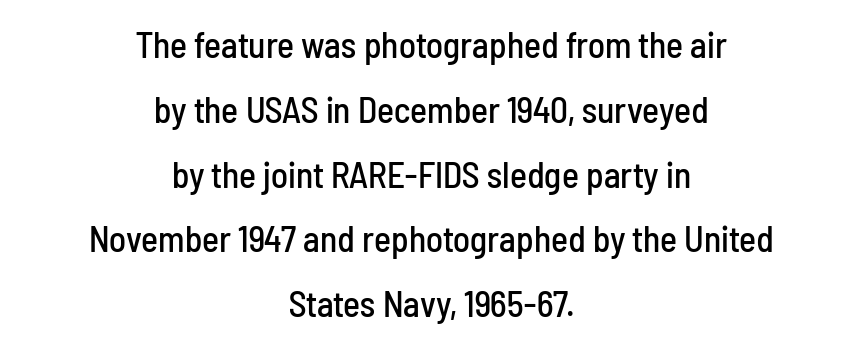
The passage shown is typed in a proportional face where columns would drift. The designer went with a sans here, leaving each stem footless. A clean baseline with only descenders dipping below it. Look at the tracking — it's just the regular setting, nothing added. The whitespace from short lines is split evenly between both sides.
